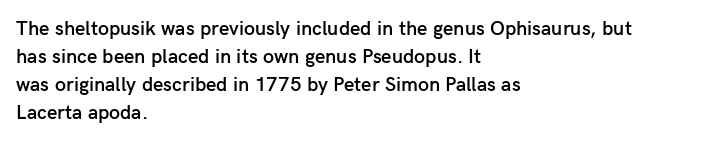
The image shows 20 px text type, upright; set left-aligned, normal line spacing (1.4x), normal letter spacing, not underlined.
